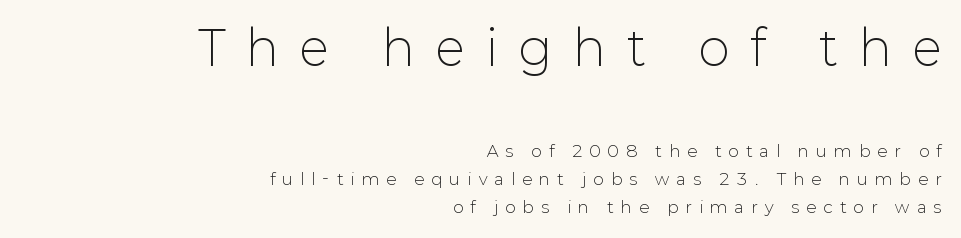
Q: Is the text bold? A: No.
Q: Is the text italic (slanted)? A: No, it is upright.
Q: Is the typeface a serif or a sans-serif typeface? A: Sans-serif.
Q: Is the text underlined? A: No.
Q: How is the paragraph aligned? A: Right-aligned.
Q: Is the spacing between letters normal or unusually wide? A: Unusually wide.
Q: Which block of text is set in a larger size, the first (top) or the second (bottom)? A: The first (top) one.
Q: Width (condensed, normal, or wide)? A: Normal.
Q: Stroke contrast? A: Low.
Q: x-height? A: Medium.
Q: Monospaced? A: No.
